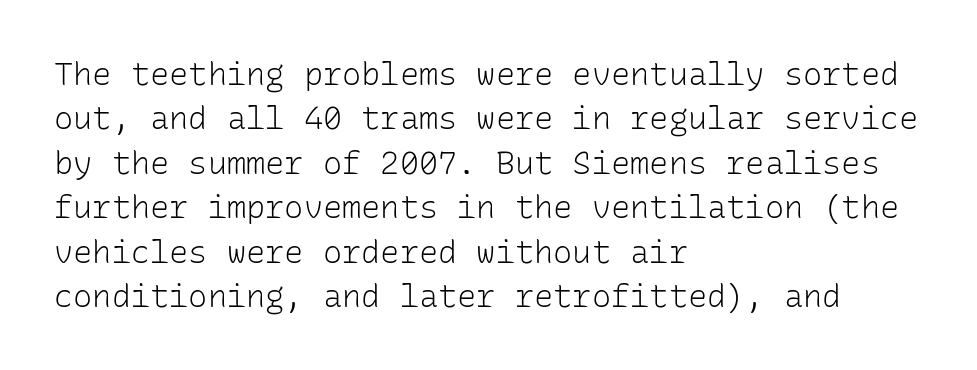
The characters are drawn with everyday or finer stroke widths. Casual observation: everything's shoved over to the left. To sum up the face: it is a sans, with no serifs. The designer left line spacing at the default.
